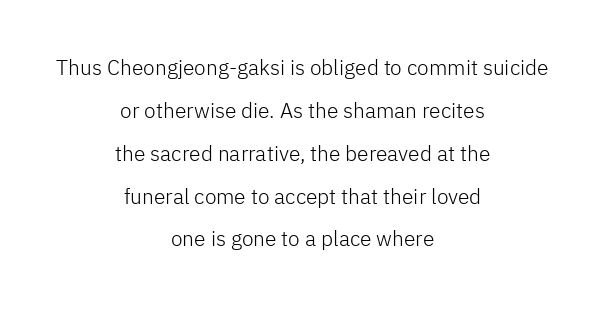
No italicization has been applied; the sample stays upright. Regarding leading, the lines here are spaced well apart. Nobody drew a line under any word here. Tracking here is standard; glyphs follow each other at the usual distance. The compositor balanced each line on the midline.
